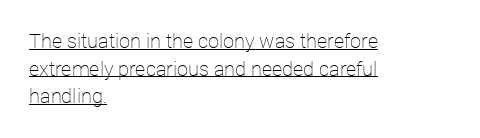
The image shows 20 px text type, upright; set left-aligned, normal line spacing (1.38x), normal letter spacing, underlined.
